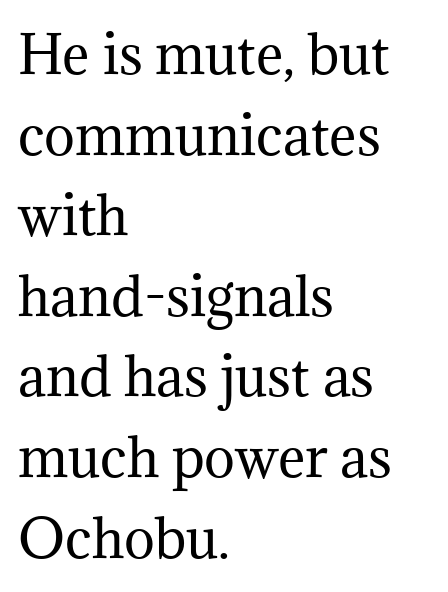
Spacing verdict: proportional, widths tailored to each character. Designer's note — italics off, roman on. The typeface chosen for these lines features serifs. Letters have the restrained weight of plain body copy at most.
